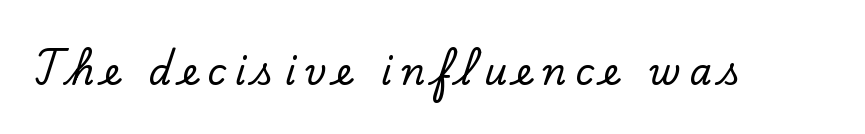
{"serif": "yes", "width": "normal", "stroke_contrast": "low", "x_height": "small", "monospaced": "no", "underline": "no", "letter_spacing": "wide", "letter_spacing_em": 0.26, "glyph_px": 36}
